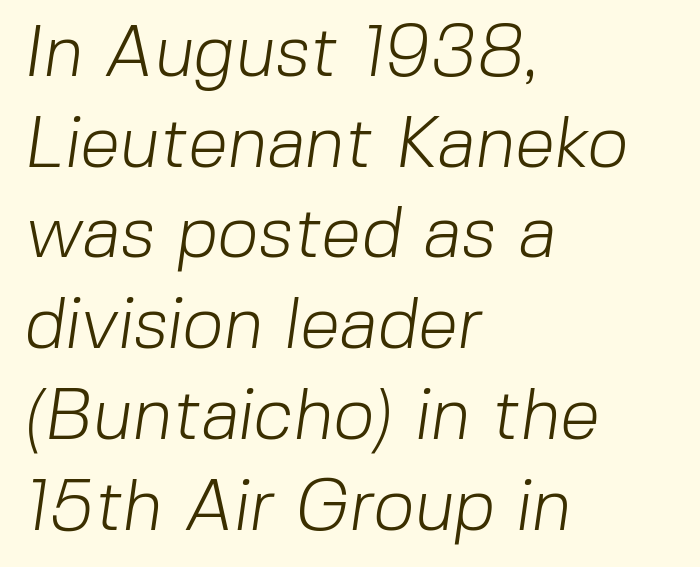
The typeface chosen for these lines omits serifs. Weight: regular or lighter. What's the leading like? Ordinary, nothing unusual. Note the varied advance widths — an 'i' is clearly narrower than an 'm'. If you drew a ruler down the left edge, every line would touch it. Does extra space separate the letters? No, they use regular spacing.
